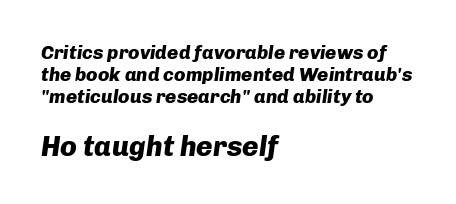
The image shows 28 px heavy type, italic (leaning right); set left-aligned, tight line spacing (1.15x), normal letter spacing, not underlined; the second (bottom) block is 1.47x larger; low stroke contrast and a medium x-height.
